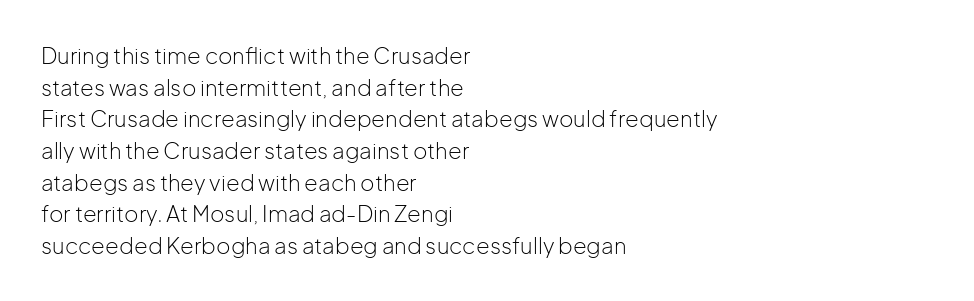
The image shows 22 px text type, upright; set left-aligned, normal line spacing (1.44x), normal letter spacing, not underlined.
